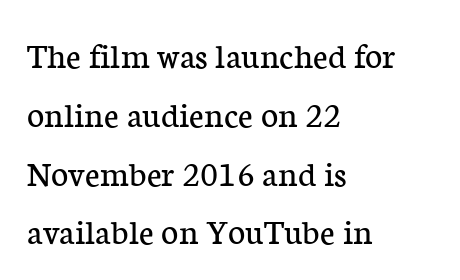
Q: Is the text bold? A: No.
Q: Is the text italic (slanted)? A: No, it is upright.
Q: Is the typeface a serif or a sans-serif typeface? A: Serif.
Q: Is the text underlined? A: No.
Q: How is the paragraph aligned? A: Left-aligned.
Q: Is the spacing between letters normal or unusually wide? A: Normal.
Q: Is the spacing between lines tight, normal or loose? A: Normal.
Q: Width (condensed, normal, or wide)? A: Normal.
Q: Stroke contrast? A: Low.
Q: x-height? A: Medium.
Q: Monospaced? A: No.
